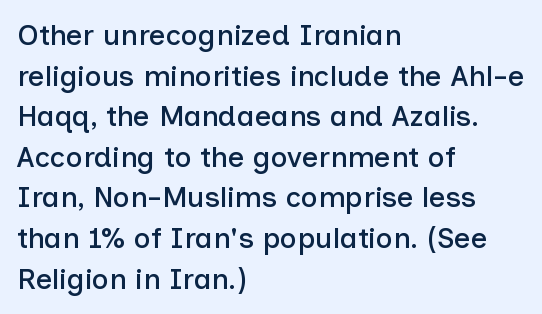
The image shows 29 px sans-serif type, upright; set left-aligned, normal line spacing (1.4x), normal letter spacing, not underlined; low stroke contrast and a medium x-height.
